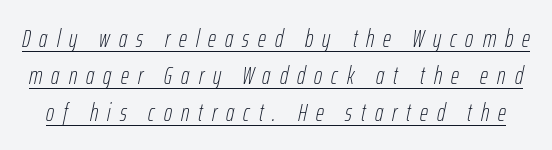
{"italic": "yes", "lean": "right", "slant_degrees": 12, "bold": "no", "underline": "yes", "line_spacing": "normal", "line_spacing_ratio": 1.48, "letter_spacing": "wide", "letter_spacing_em": 0.36, "glyph_px": 25}
